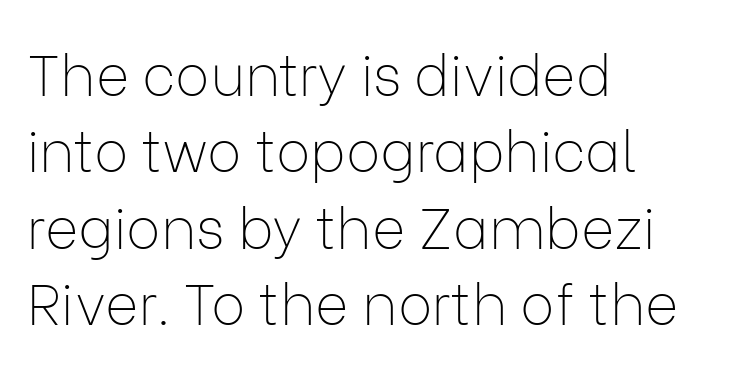
Observe the absence of serifs on each vertical stroke in this sample. Tall strokes in this sample are plumb rather than angled. This sample has the flowing, uneven cadence of proportional lettering. The paragraph shown leans on its left margin. Reading down the column, the eye jumps a familiar distance to each next line. The horizontal fit of the characters is conventional and even.
